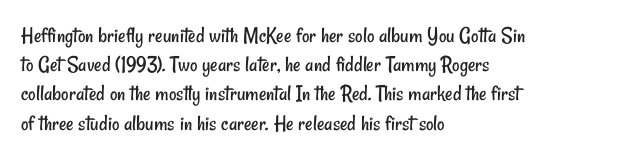
Q: Is the text bold? A: No.
Q: Is the text underlined? A: No.
Q: How is the paragraph aligned? A: Left-aligned.
Q: Is the spacing between letters normal or unusually wide? A: Normal.
Q: Is the spacing between lines tight, normal or loose? A: Normal.
